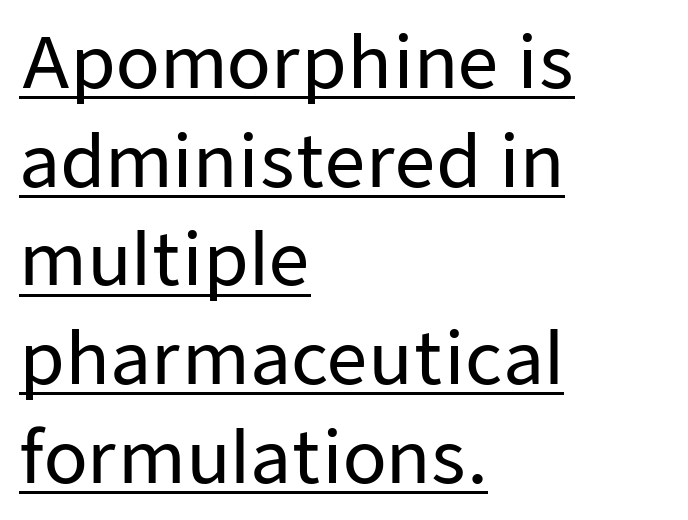
{"serif": "no", "italic": "no", "width": "normal", "stroke_contrast": "low", "x_height": "medium", "monospaced": "no", "underline": "yes", "align": "left", "line_spacing": "normal", "line_spacing_ratio": 1.39, "letter_spacing": "normal", "letter_spacing_em": 0.0, "glyph_px": 71}
